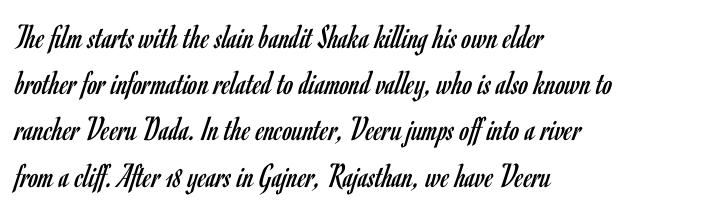
Q: Is the text bold? A: No.
Q: Is the text italic (slanted)? A: Yes.
Q: Is the typeface a serif or a sans-serif typeface? A: Sans-serif.
Q: Is the text underlined? A: No.
Q: How is the paragraph aligned? A: Left-aligned.
Q: Is the spacing between letters normal or unusually wide? A: Normal.
Q: Is the spacing between lines tight, normal or loose? A: Normal.
Q: Width (condensed, normal, or wide)? A: Condensed.
Q: Stroke contrast? A: Low.
Q: x-height? A: Small.
Q: Monospaced? A: No.
